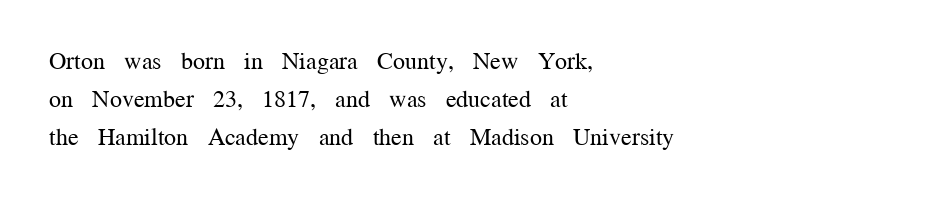
Is there much room between lines? A standard amount, neither cramped nor airy. A roman cut, with each character standing at attention. How are the letters spaced? Ordinarily, with no added tracking. This rendering features lettering with no underline. The paragraph shown leans on its left margin. The weight tops out at a normal text grade.
